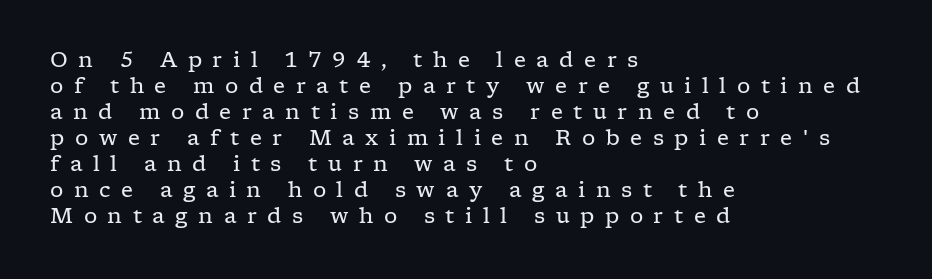
Posture: upright roman. Underlining? Definitely not there. If you drew a ruler down the left edge, every line would touch it. The letterforms stand isolated, each surrounded by extra space. Weight class: somewhere from thin through regular.
